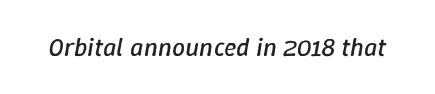
The image shows 26 px text type, italic (leaning right); set normal letter spacing, not underlined.
